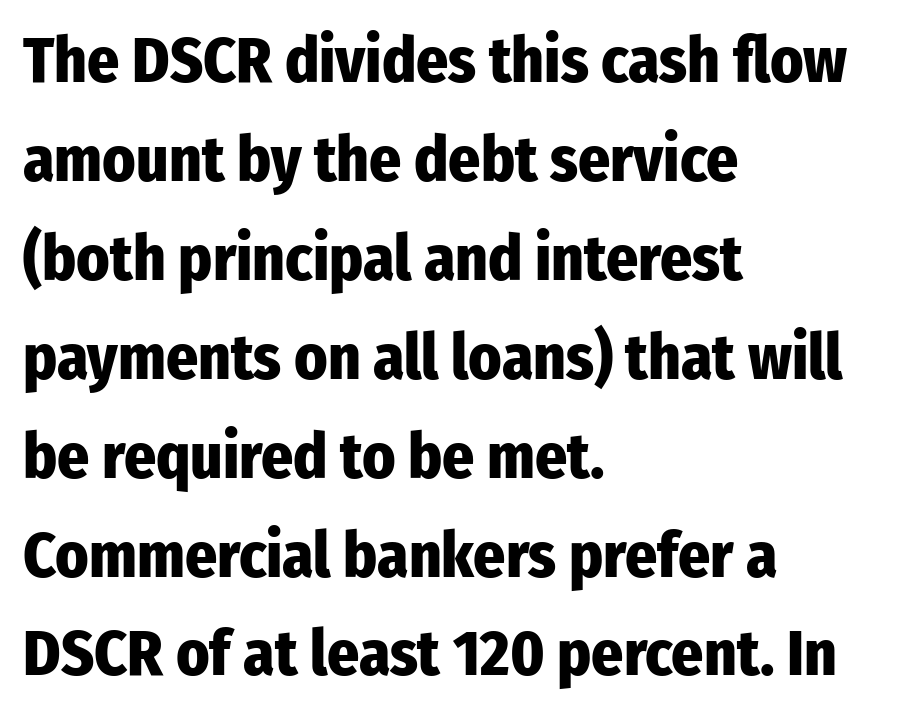
{"serif": "no", "italic": "no", "bold": "yes", "weight": "heavy", "width": "condensed", "stroke_contrast": "low", "x_height": "medium", "monospaced": "no", "underline": "no", "align": "left", "line_spacing": "normal", "line_spacing_ratio": 1.57, "letter_spacing": "normal", "letter_spacing_em": 0.0, "glyph_px": 63}
